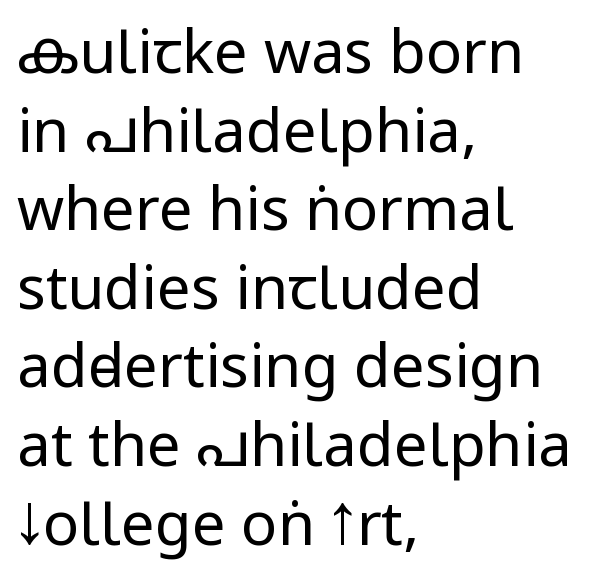
{"serif": "no", "italic": "no", "bold": "no", "weight": "regular", "width": "condensed", "stroke_contrast": "low", "x_height": "large", "monospaced": "no", "underline": "no", "align": "left", "line_spacing": "normal", "line_spacing_ratio": 1.31, "letter_spacing": "normal", "letter_spacing_em": 0.0, "glyph_px": 60}
